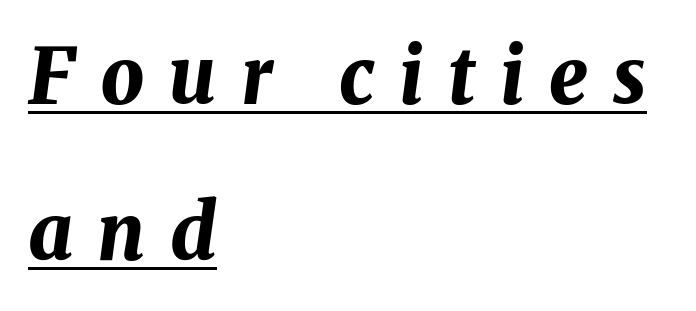
Q: Is the text bold? A: Yes.
Q: Is the text italic (slanted)? A: Yes, it leans right by about 8 degrees.
Q: Is the text underlined? A: Yes.
Q: How is the paragraph aligned? A: Left-aligned.
Q: Is the spacing between letters normal or unusually wide? A: Unusually wide.
Q: Is the spacing between lines tight, normal or loose? A: Loose.
Q: Width (condensed, normal, or wide)? A: Normal.
Q: Stroke contrast? A: Medium.
Q: x-height? A: Medium.
Q: Monospaced? A: No.
